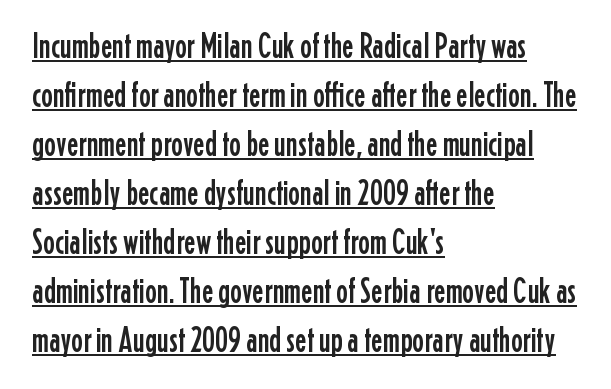
The image shows 35 px condensed sans-serif type, upright; set left-aligned, normal line spacing (1.4x), normal letter spacing, underlined; low stroke contrast and a medium x-height.
